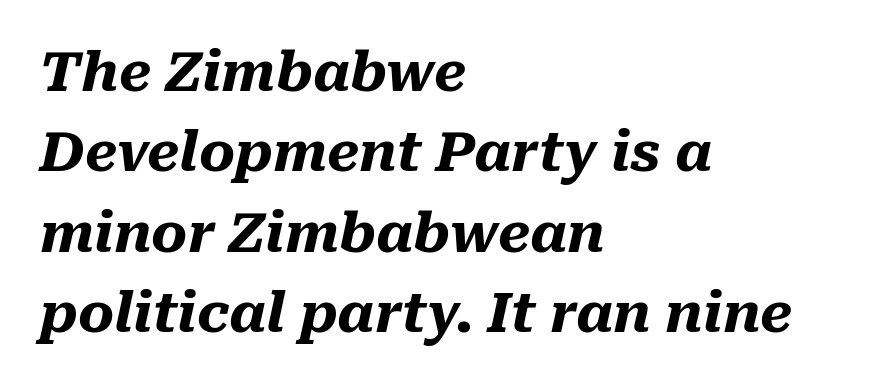
The image shows 55 px heavy type, italic (leaning right); set left-aligned, normal line spacing (1.46x), normal letter spacing, not underlined; medium stroke contrast and a medium x-height.
